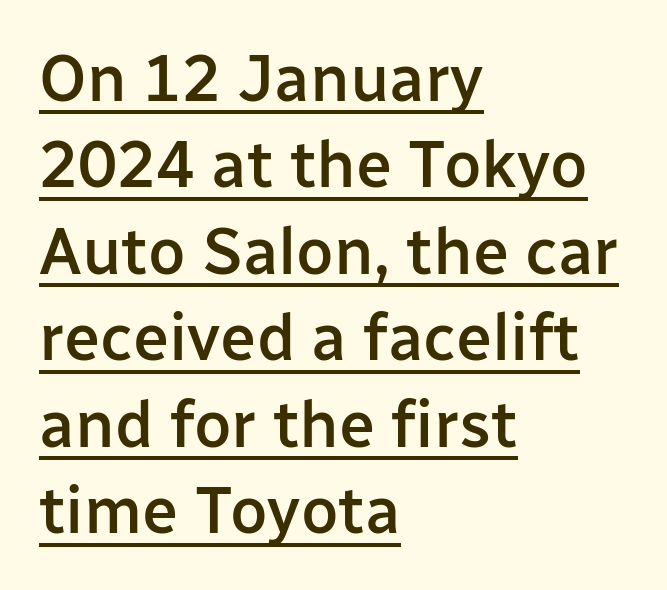
Compared with undecorated copy, this sample adds a rule below the words. Character widths vary here, with narrow letters taking less room than wide ones. All the whitespace from short lines collects on the right. Typesetter's note: demi weight, one step under bold. The passage shown is typeset with a sans-serif family. The vertical gap from one line to the next is medium.
